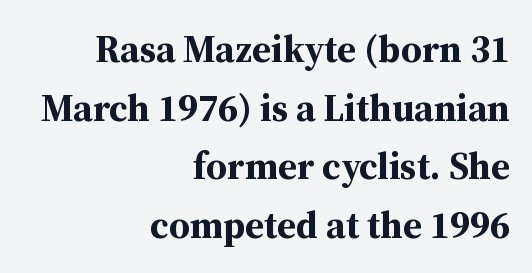
Q: Is the text bold? A: Yes.
Q: Is the text italic (slanted)? A: No, it is upright.
Q: Is the typeface a serif or a sans-serif typeface? A: Serif.
Q: Is the text underlined? A: No.
Q: How is the paragraph aligned? A: Right-aligned.
Q: Is the spacing between letters normal or unusually wide? A: Normal.
Q: Is the spacing between lines tight, normal or loose? A: Normal.
Q: Width (condensed, normal, or wide)? A: Normal.
Q: Stroke contrast? A: Medium.
Q: x-height? A: Medium.
Q: Monospaced? A: No.
